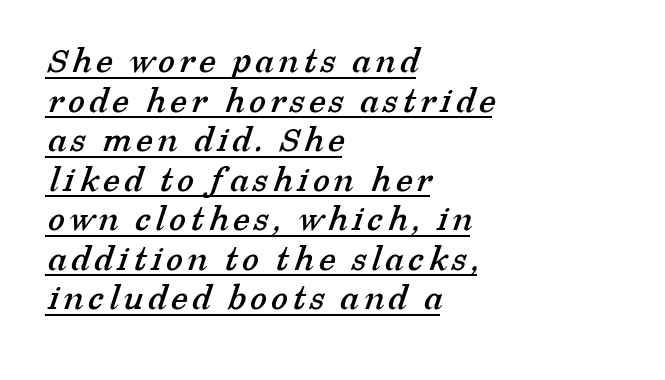
The image shows 38 px serif type; set left-aligned, tight line spacing (1.04x), underlined; low stroke contrast and a medium x-height.
